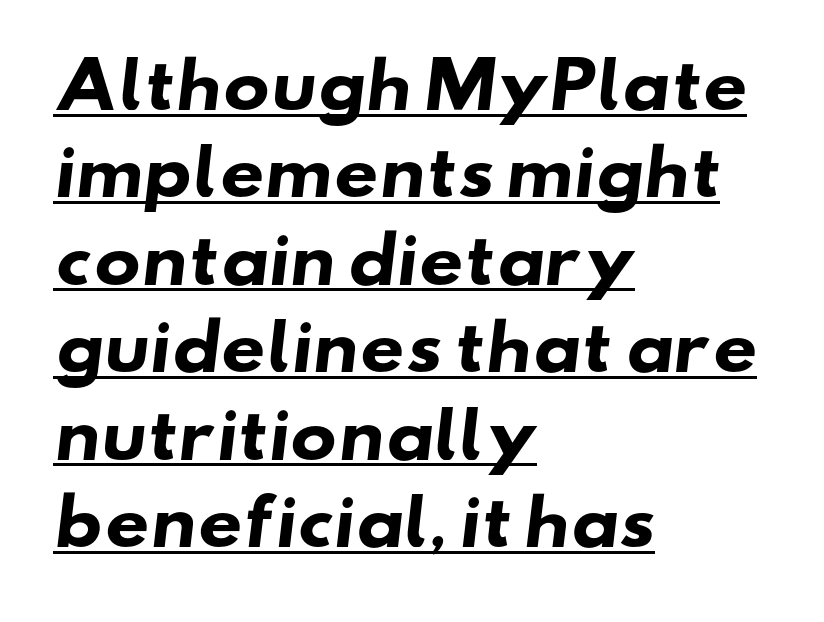
{"serif": "no", "bold": "yes", "weight": "heavy", "width": "wide", "stroke_contrast": "low", "x_height": "small", "monospaced": "no", "underline": "yes", "align": "left", "line_spacing": "normal", "line_spacing_ratio": 1.41, "letter_spacing": "normal", "letter_spacing_em": 0.0, "glyph_px": 62}
